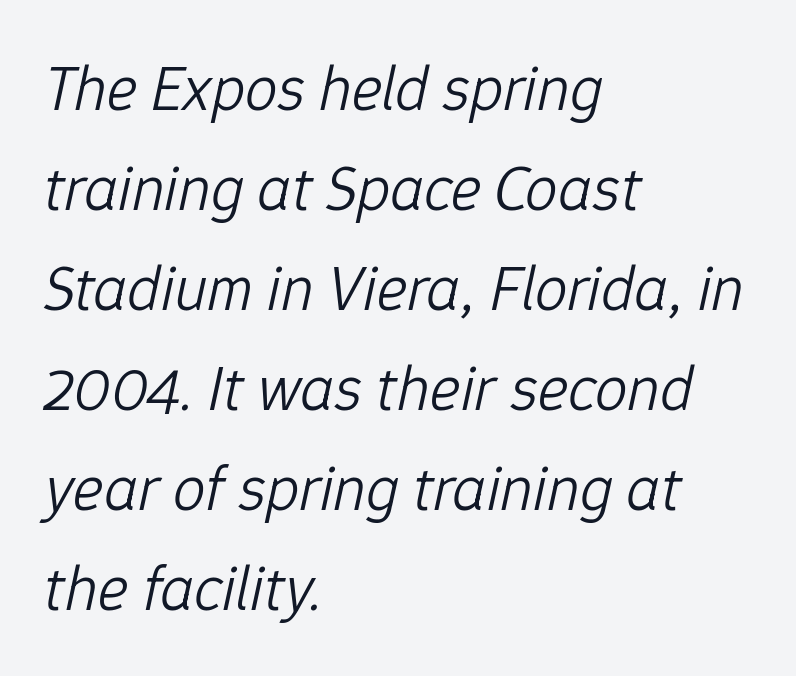
{"italic": "yes", "lean": "right", "slant_degrees": 12, "bold": "no", "weight": "light", "width": "normal", "stroke_contrast": "low", "x_height": "medium", "monospaced": "no", "underline": "no", "align": "left", "line_spacing": "normal", "line_spacing_ratio": 1.54, "letter_spacing": "normal", "letter_spacing_em": 0.0, "glyph_px": 65}
